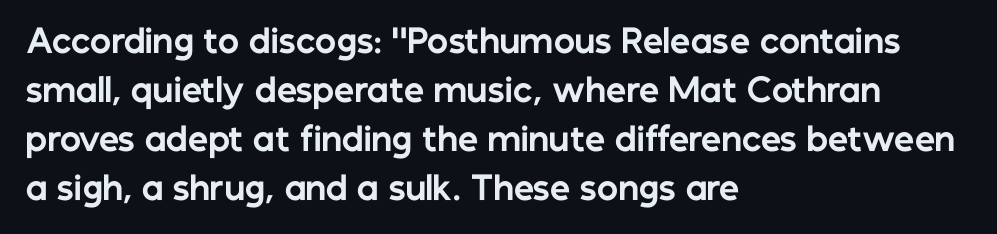
The string is rendered with underlining switched off. Successive baselines arrive at the customary interval. Tracking here is standard; glyphs follow each other at the usual distance. The setting favours the left margin, as ordinary paragraphs usually do.
